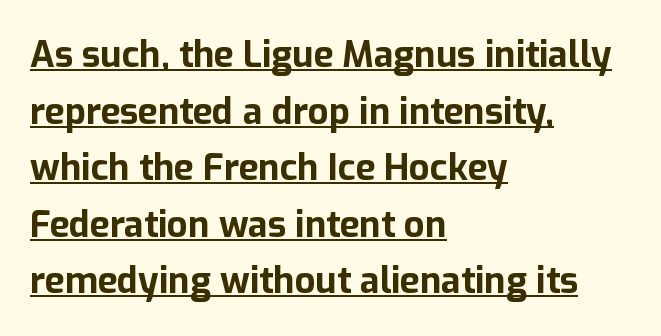
Q: Is the text bold? A: Yes.
Q: Is the text italic (slanted)? A: No, it is upright.
Q: Is the typeface a serif or a sans-serif typeface? A: Sans-serif.
Q: Is the text underlined? A: Yes.
Q: How is the paragraph aligned? A: Left-aligned.
Q: Is the spacing between letters normal or unusually wide? A: Normal.
Q: Is the spacing between lines tight, normal or loose? A: Normal.
Q: Width (condensed, normal, or wide)? A: Normal.
Q: Stroke contrast? A: Low.
Q: x-height? A: Medium.
Q: Monospaced? A: No.
